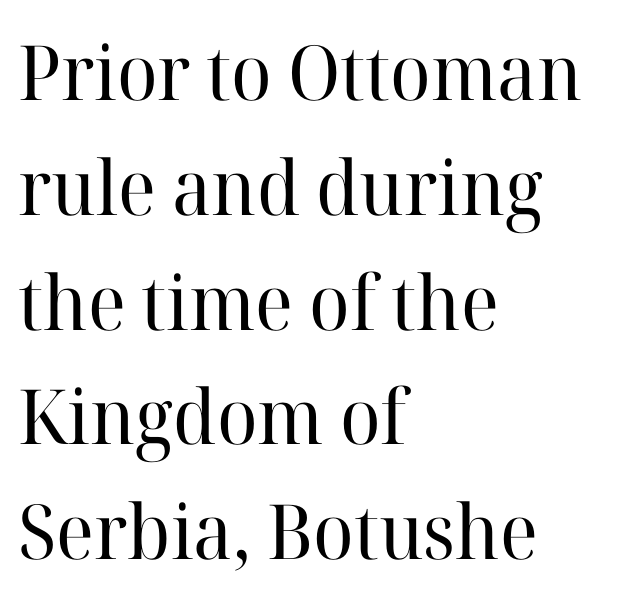
The ragged edge is on the right, which tells us the setting is flush left. Has an underline been added? It has not. Regular leading. No italicization has been applied; the sample stays upright. Inter-character spacing is left at the font's built-in metrics. Unbolded letterforms with no extra heft.
